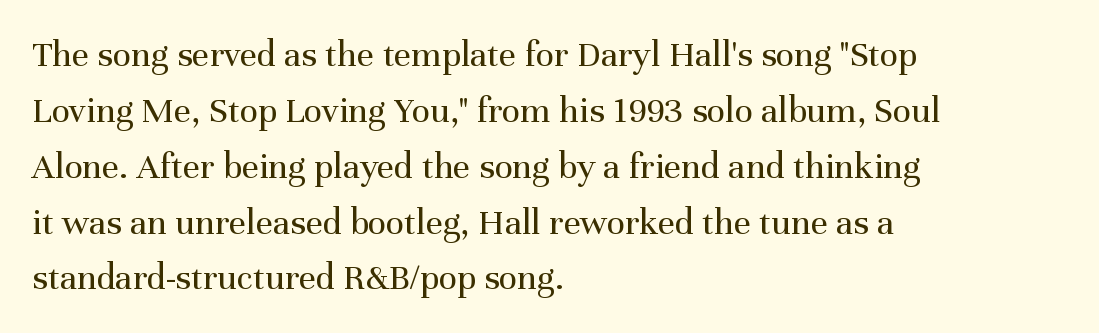
Q: Is the text bold? A: No.
Q: Is the text italic (slanted)? A: No, it is upright.
Q: Is the typeface a serif or a sans-serif typeface? A: Serif.
Q: Is the text underlined? A: No.
Q: How is the paragraph aligned? A: Left-aligned.
Q: Is the spacing between letters normal or unusually wide? A: Normal.
Q: Is the spacing between lines tight, normal or loose? A: Normal.
Q: Width (condensed, normal, or wide)? A: Normal.
Q: Stroke contrast? A: Medium.
Q: x-height? A: Medium.
Q: Monospaced? A: No.
